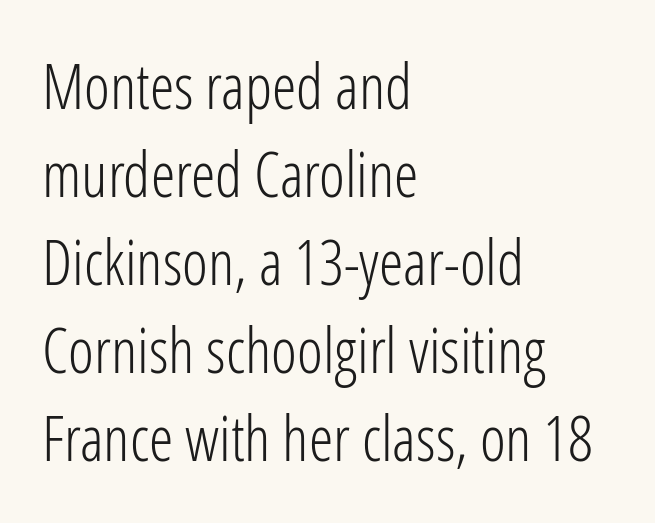
Q: Is the text bold? A: No.
Q: Is the text italic (slanted)? A: No, it is upright.
Q: Is the typeface a serif or a sans-serif typeface? A: Sans-serif.
Q: Is the text underlined? A: No.
Q: How is the paragraph aligned? A: Left-aligned.
Q: Is the spacing between letters normal or unusually wide? A: Normal.
Q: Is the spacing between lines tight, normal or loose? A: Normal.
Q: Width (condensed, normal, or wide)? A: Condensed.
Q: Stroke contrast? A: Low.
Q: x-height? A: Medium.
Q: Monospaced? A: No.
